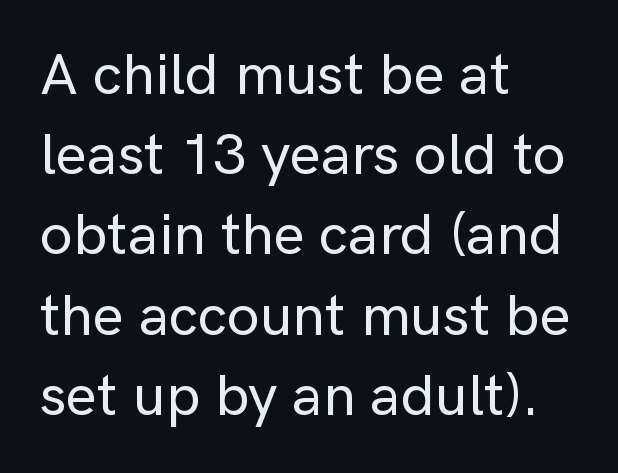
{"serif": "no", "italic": "no", "width": "normal", "stroke_contrast": "low", "x_height": "medium", "monospaced": "no", "underline": "no", "align": "left", "line_spacing": "normal", "line_spacing_ratio": 1.36, "letter_spacing": "normal", "letter_spacing_em": 0.0, "glyph_px": 59}
